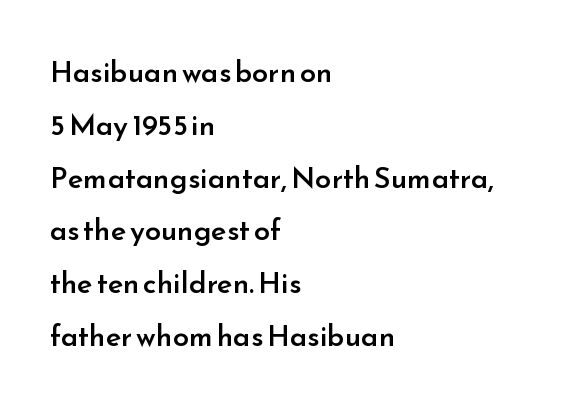
{"serif": "no", "italic": "no", "bold": "semi", "weight": "semibold", "width": "normal", "stroke_contrast": "low", "x_height": "small", "monospaced": "no", "underline": "no", "align": "left", "line_spacing_ratio": 1.82, "letter_spacing": "normal", "letter_spacing_em": 0.0, "glyph_px": 29}
